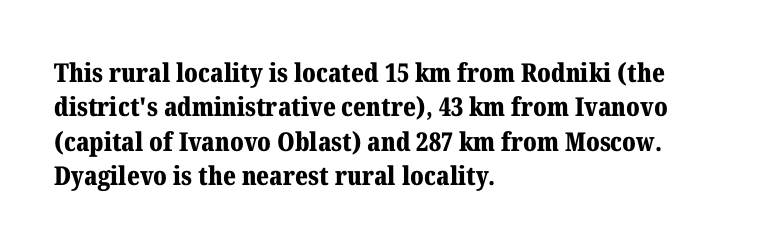
Words appear dense and cohesive because spacing is normal. Typeset ragged right — the left edge is the straight one. This sample keeps an unexceptional amount of space between lines. A clean baseline with only descenders dipping below it. Notice how thick the strokes are: this is what a full bold looks like. This is the regular roman posture of the typeface.
